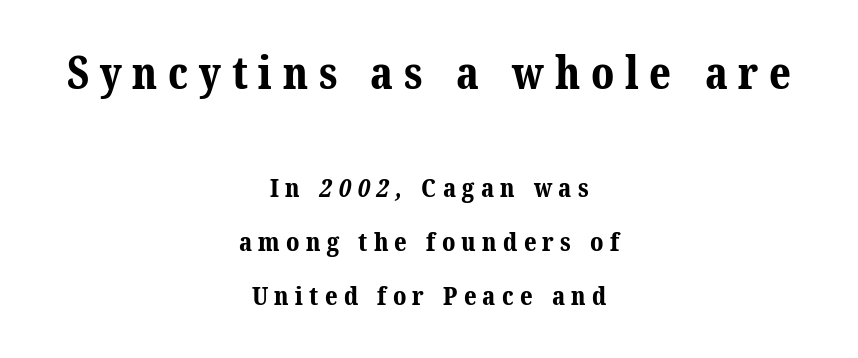
The image shows 45 px bold serif type; set centered, loose line spacing (2.07x), unusually wide letter spacing (+0.24 em), not underlined; the first (top) block is 1.73x larger; medium stroke contrast and a medium x-height.
